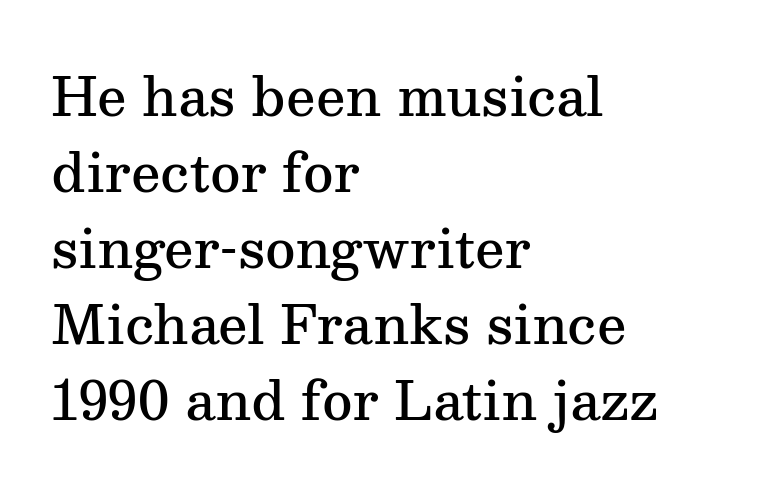
The letters advance in unequal steps, a hallmark of proportional type. The type sits square on the baseline with zero lean. A bare baseline throughout the passage. To sum up the face: it has serifs.
